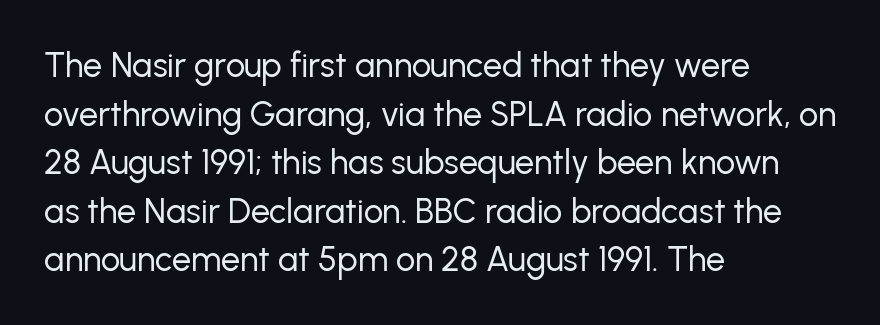
Q: Is the text bold? A: No.
Q: Is the text italic (slanted)? A: No, it is upright.
Q: Is the typeface a serif or a sans-serif typeface? A: Sans-serif.
Q: Is the text underlined? A: No.
Q: How is the paragraph aligned? A: Left-aligned.
Q: Is the spacing between letters normal or unusually wide? A: Normal.
Q: Is the spacing between lines tight, normal or loose? A: Normal.
Q: Width (condensed, normal, or wide)? A: Normal.
Q: Stroke contrast? A: Low.
Q: x-height? A: Medium.
Q: Monospaced? A: No.
